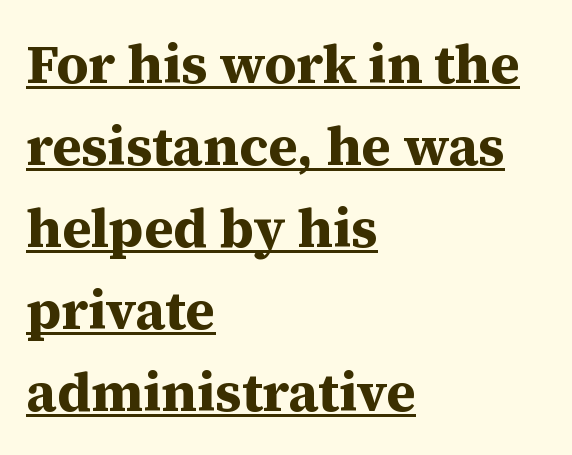
Q: Is the text bold? A: Yes.
Q: Is the text italic (slanted)? A: No, it is upright.
Q: Is the typeface a serif or a sans-serif typeface? A: Serif.
Q: Is the text underlined? A: Yes.
Q: How is the paragraph aligned? A: Left-aligned.
Q: Is the spacing between letters normal or unusually wide? A: Normal.
Q: Is the spacing between lines tight, normal or loose? A: Normal.
Q: Width (condensed, normal, or wide)? A: Normal.
Q: Stroke contrast? A: Medium.
Q: x-height? A: Medium.
Q: Monospaced? A: No.
